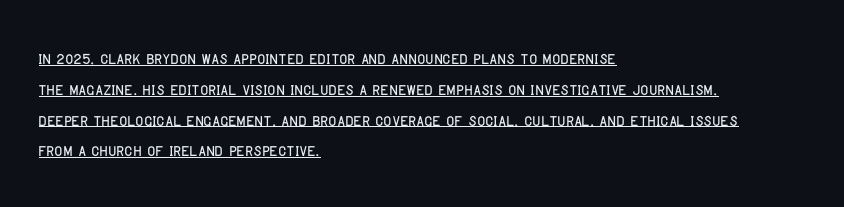
Where is the straight margin? On the left. Short note: letters normally spaced. A typesetter would call this leading conventional body-copy spacing. The glyphs are accompanied by a horizontal stroke just below them. Posture: straight, roman, zero tilt.
